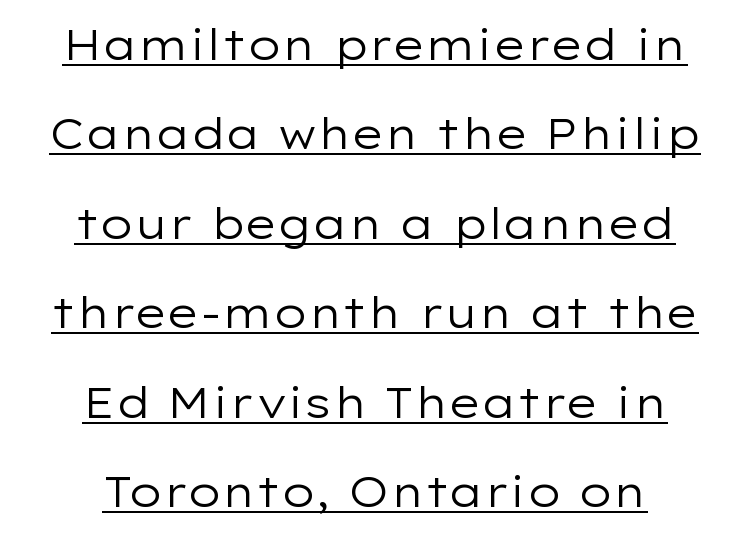
The image shows 43 px regular-weight, wide sans-serif type, upright; set centered, loose line spacing (2.08x), normal letter spacing, underlined; low stroke contrast and a medium x-height.
